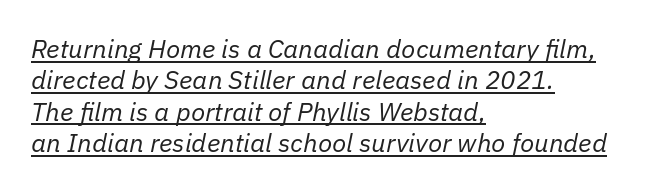
The image shows 26 px text type, italic (leaning right); set left-aligned, line spacing 1.21x, normal letter spacing, underlined.
